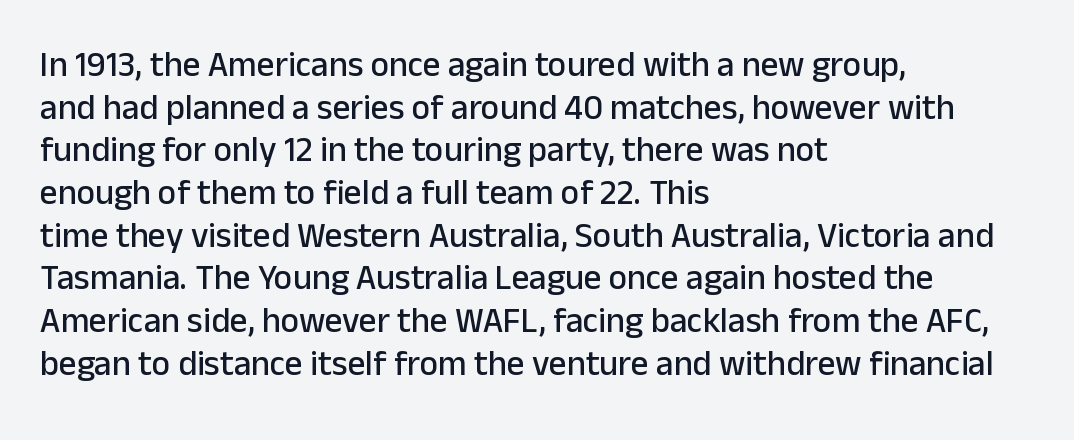
Q: Is the text italic (slanted)? A: No, it is upright.
Q: Is the typeface a serif or a sans-serif typeface? A: Sans-serif.
Q: Is the text underlined? A: No.
Q: How is the paragraph aligned? A: Left-aligned.
Q: Is the spacing between letters normal or unusually wide? A: Normal.
Q: Width (condensed, normal, or wide)? A: Normal.
Q: Stroke contrast? A: Low.
Q: x-height? A: Medium.
Q: Monospaced? A: No.
